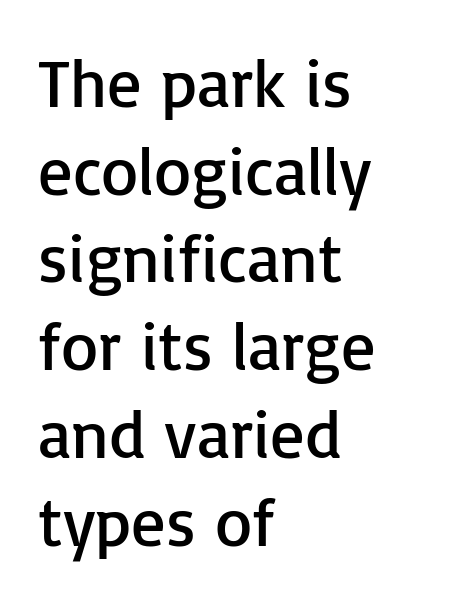
Q: Is the text bold? A: No.
Q: Is the text italic (slanted)? A: No, it is upright.
Q: Is the typeface a serif or a sans-serif typeface? A: Sans-serif.
Q: Is the text underlined? A: No.
Q: How is the paragraph aligned? A: Left-aligned.
Q: Is the spacing between letters normal or unusually wide? A: Normal.
Q: Is the spacing between lines tight, normal or loose? A: Normal.
Q: Width (condensed, normal, or wide)? A: Normal.
Q: Stroke contrast? A: Low.
Q: x-height? A: Medium.
Q: Monospaced? A: No.
